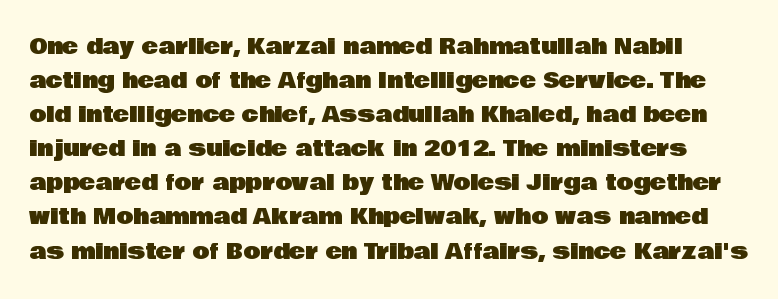
Q: Is the text italic (slanted)? A: No, it is upright.
Q: Is the text underlined? A: No.
Q: Is the spacing between letters normal or unusually wide? A: Normal.
Q: Is the spacing between lines tight, normal or loose? A: Normal.
